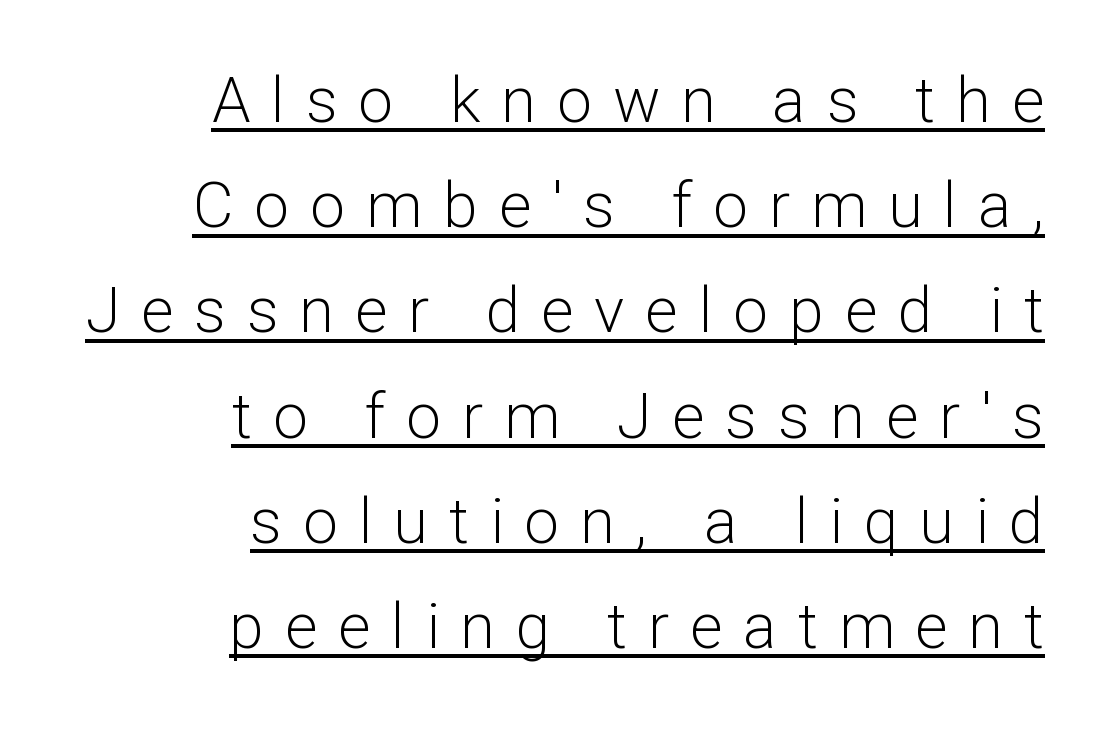
The image shows 63 px light sans-serif type, upright; set right-aligned, normal line spacing (1.67x), unusually wide letter spacing (+0.33 em), underlined; low stroke contrast and a medium x-height.
